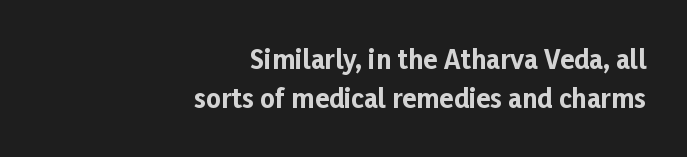
The image shows 26 px bold type, upright; set right-aligned, normal line spacing (1.51x), normal letter spacing, not underlined.
